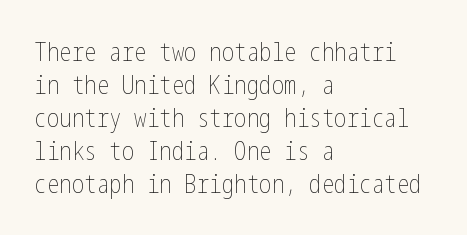
The image shows 25 px text type, upright; set left-aligned, normal line spacing (1.32x), normal letter spacing, not underlined.
